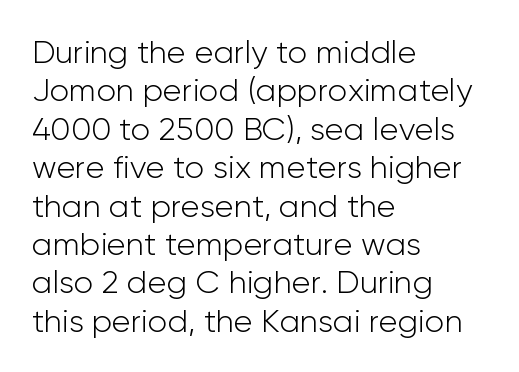
{"serif": "no", "italic": "no", "bold": "no", "weight": "light", "width": "normal", "stroke_contrast": "low", "x_height": "medium", "monospaced": "no", "underline": "no", "align": "left", "line_spacing_ratio": 1.2, "letter_spacing": "normal", "letter_spacing_em": 0.0, "glyph_px": 32}
